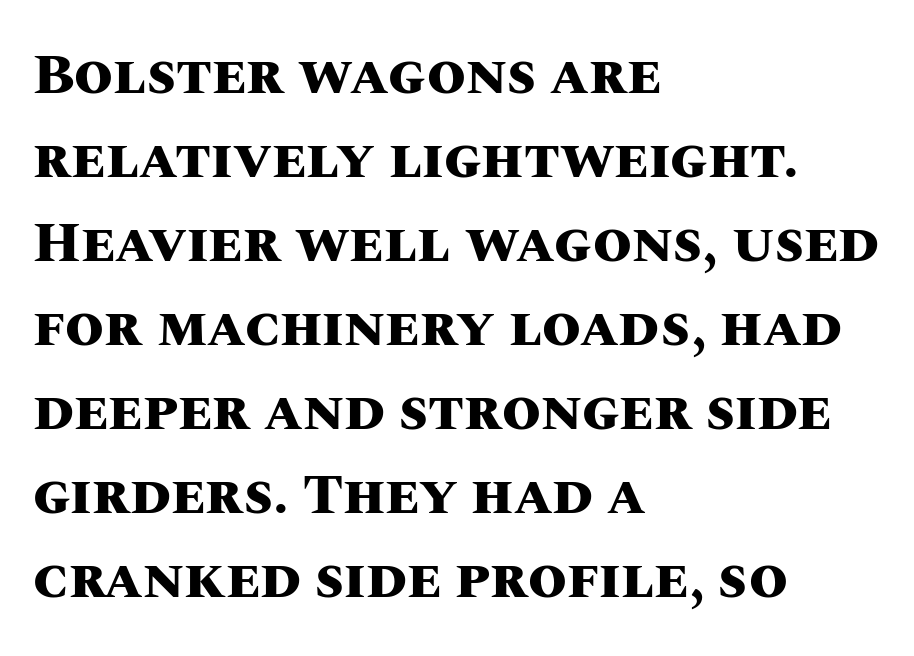
Q: Is the text bold? A: Yes.
Q: Is the text italic (slanted)? A: No, it is upright.
Q: Is the text underlined? A: No.
Q: How is the paragraph aligned? A: Left-aligned.
Q: Is the spacing between letters normal or unusually wide? A: Normal.
Q: Is the spacing between lines tight, normal or loose? A: Normal.
Q: Width (condensed, normal, or wide)? A: Normal.
Q: Stroke contrast? A: Medium.
Q: x-height? A: Large.
Q: Monospaced? A: No.
